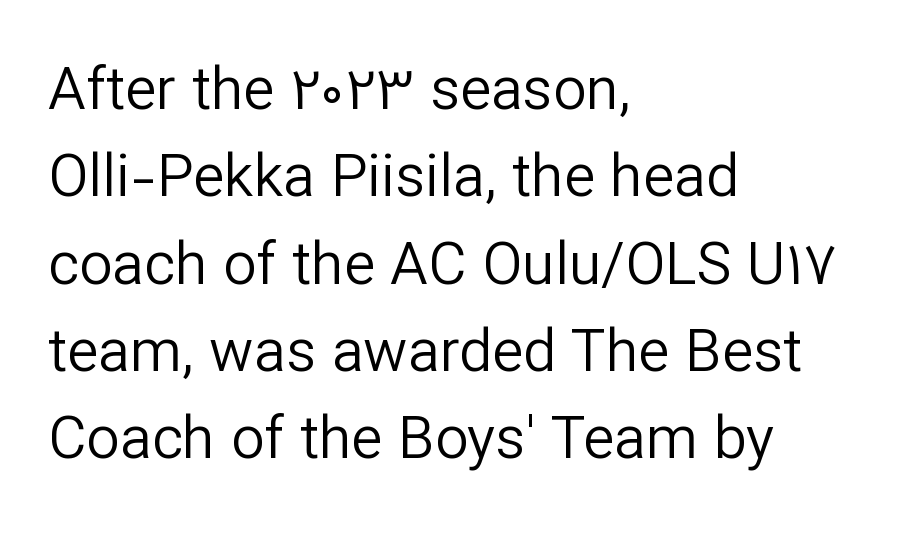
The image shows 59 px regular-weight sans-serif type, upright; set left-aligned, normal line spacing (1.48x), normal letter spacing, not underlined; low stroke contrast and a medium x-height.
